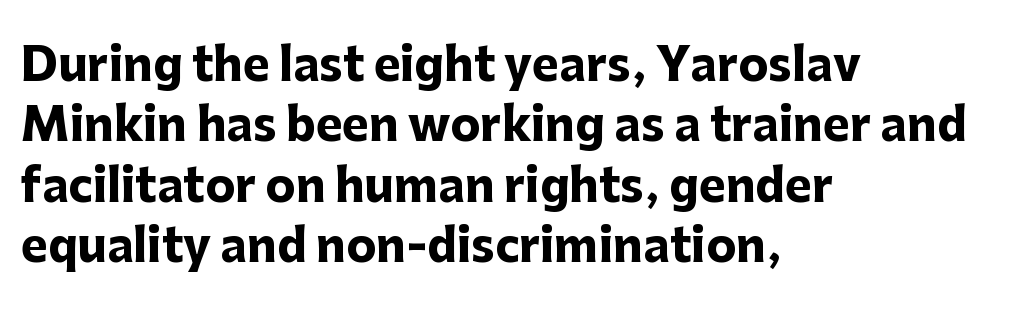
Spacing verdict: proportional, widths tailored to each character. Vertically, the passage feels balanced, rows spaced as you'd expect. The tracking reads as untouched default to a designer's eye. This rendering features lettering with no underline. The lettering stays uniformly vertical, giving the passage a roman look.
